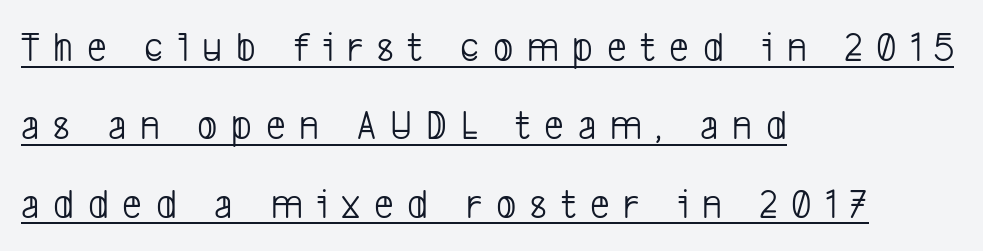
The rendering uses natural spacing where letterforms have individual widths. Notice how the passage keeps a crisp vertical edge on the left only. No feet cap the strokes, marking this as sans-serif type. Someone cranked the tracking dial way up on this one. Emphasis is given by a line drawn under the lettering. Bold? No — there's no thickening of the strokes.
